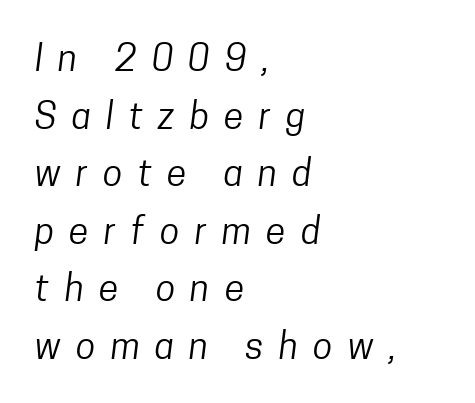
The image shows 36 px regular-weight, condensed sans-serif type; set left-aligned, normal line spacing (1.6x), unusually wide letter spacing (+0.42 em), not underlined; low stroke contrast and a medium x-height.
